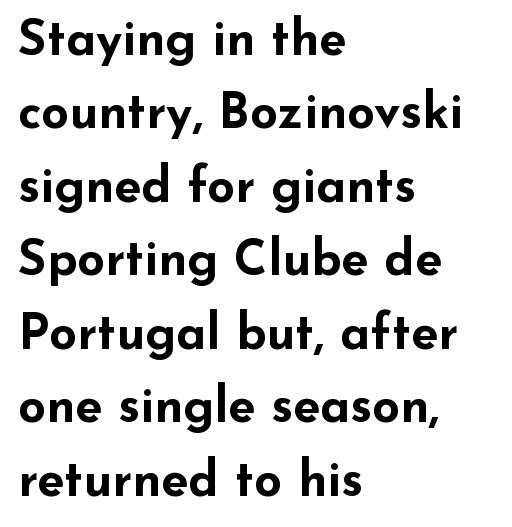
{"serif": "no", "italic": "no", "bold": "yes", "weight": "bold", "width": "wide", "stroke_contrast": "low", "x_height": "small", "monospaced": "no", "underline": "no", "align": "left", "line_spacing": "normal", "line_spacing_ratio": 1.5, "letter_spacing": "normal", "letter_spacing_em": 0.0, "glyph_px": 49}
